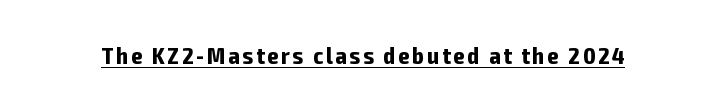
The string is rendered with underlining switched on. The face used here has the dense, thick strokes of a bold. This is roman type, the default non-slanted kind.
